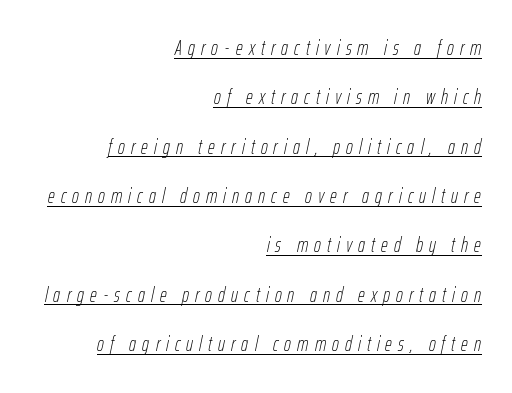
{"italic": "yes", "lean": "right", "slant_degrees": 12, "bold": "no", "underline": "yes", "align": "right", "line_spacing": "loose", "line_spacing_ratio": 2.35, "letter_spacing": "wide", "letter_spacing_em": 0.29, "glyph_px": 21}
